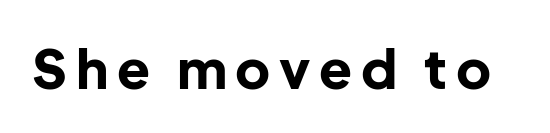
{"serif": "no", "italic": "no", "bold": "yes", "weight": "bold", "width": "normal", "stroke_contrast": "low", "x_height": "medium", "monospaced": "no", "underline": "no", "glyph_px": 54}
